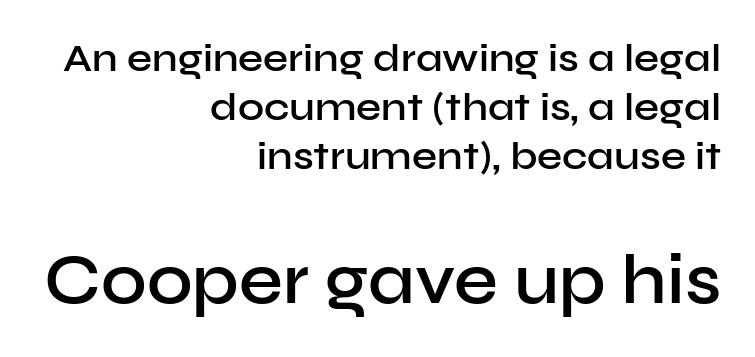
Q: Is the text bold? A: Semi-bold.
Q: Is the text italic (slanted)? A: No, it is upright.
Q: Is the typeface a serif or a sans-serif typeface? A: Sans-serif.
Q: Is the text underlined? A: No.
Q: How is the paragraph aligned? A: Right-aligned.
Q: Is the spacing between letters normal or unusually wide? A: Normal.
Q: Which block of text is set in a larger size, the first (top) or the second (bottom)? A: The second (bottom) one.
Q: Width (condensed, normal, or wide)? A: Normal.
Q: Stroke contrast? A: Low.
Q: x-height? A: Medium.
Q: Monospaced? A: No.
